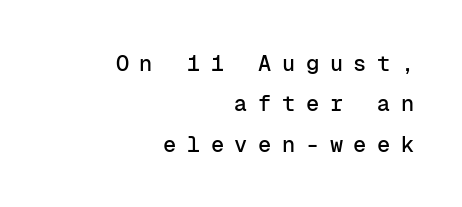
The text block is weighted toward the right margin, trailing off unevenly leftward. Glyph-to-glyph distance is far greater than everyday printed text. It's the straight-up-and-down kind of type. Plain, unruled lines of type.
